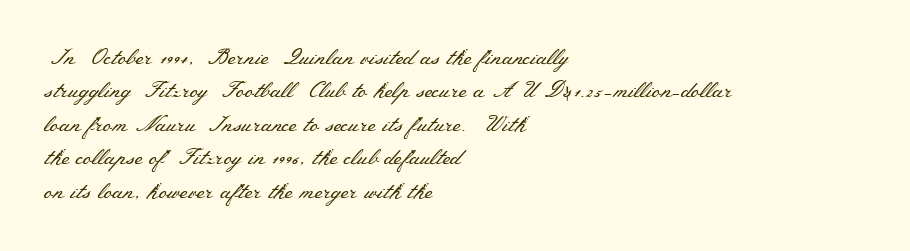
Summary of vertical rhythm: regular, with standard interline spacing. No extra ink here — the face is not bold. Horizontal alignment here is leftward, the default for most running prose.
